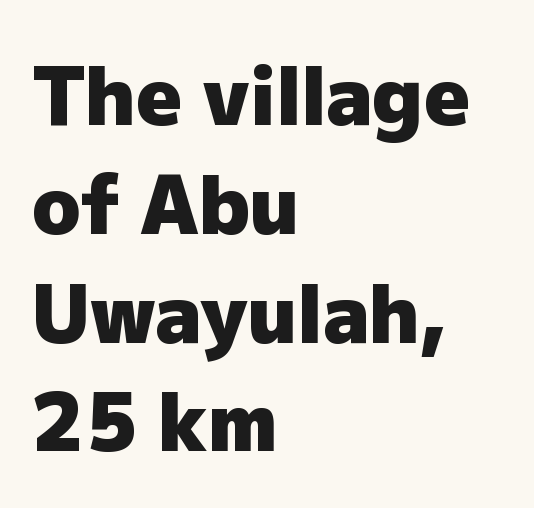
Q: Is the text bold? A: Yes.
Q: Is the text italic (slanted)? A: No, it is upright.
Q: Is the typeface a serif or a sans-serif typeface? A: Sans-serif.
Q: Is the text underlined? A: No.
Q: How is the paragraph aligned? A: Left-aligned.
Q: Is the spacing between letters normal or unusually wide? A: Normal.
Q: Is the spacing between lines tight, normal or loose? A: Normal.
Q: Width (condensed, normal, or wide)? A: Normal.
Q: Stroke contrast? A: Low.
Q: x-height? A: Medium.
Q: Monospaced? A: No.
